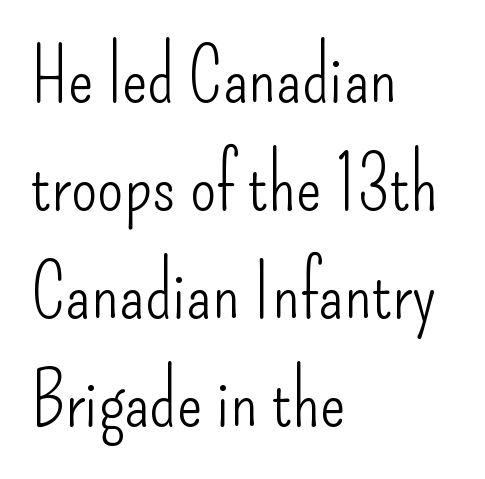
Q: Is the text bold? A: No.
Q: Is the text italic (slanted)? A: No, it is upright.
Q: Is the typeface a serif or a sans-serif typeface? A: Sans-serif.
Q: Is the text underlined? A: No.
Q: How is the paragraph aligned? A: Left-aligned.
Q: Is the spacing between letters normal or unusually wide? A: Normal.
Q: Is the spacing between lines tight, normal or loose? A: Normal.
Q: Width (condensed, normal, or wide)? A: Condensed.
Q: Stroke contrast? A: Low.
Q: x-height? A: Small.
Q: Monospaced? A: No.
